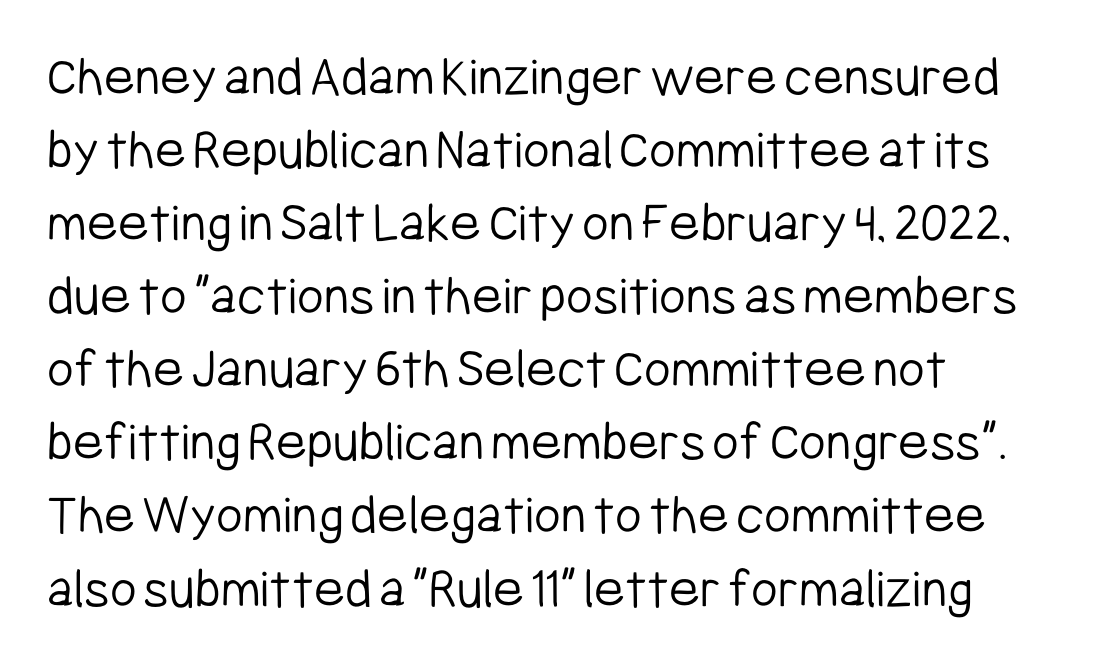
The image shows 58 px light, condensed sans-serif type, upright; set left-aligned, normal line spacing (1.26x), normal letter spacing, not underlined; low stroke contrast and a medium x-height.
